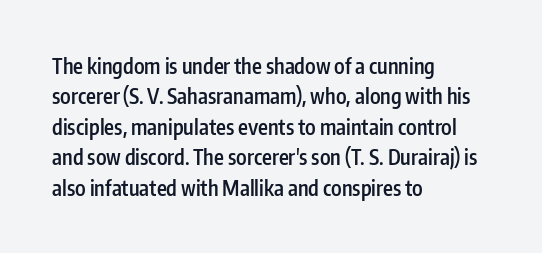
Q: Is the text bold? A: Semi-bold.
Q: Is the text italic (slanted)? A: No, it is upright.
Q: Is the text underlined? A: No.
Q: How is the paragraph aligned? A: Left-aligned.
Q: Is the spacing between letters normal or unusually wide? A: Normal.
Q: Is the spacing between lines tight, normal or loose? A: Normal.
